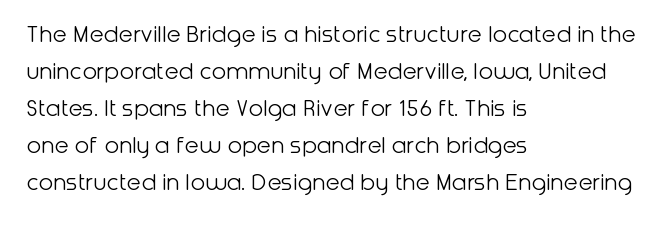
Q: Is the text bold? A: No.
Q: Is the text italic (slanted)? A: No, it is upright.
Q: Is the text underlined? A: No.
Q: How is the paragraph aligned? A: Left-aligned.
Q: Is the spacing between letters normal or unusually wide? A: Normal.
Q: Is the spacing between lines tight, normal or loose? A: Normal.
